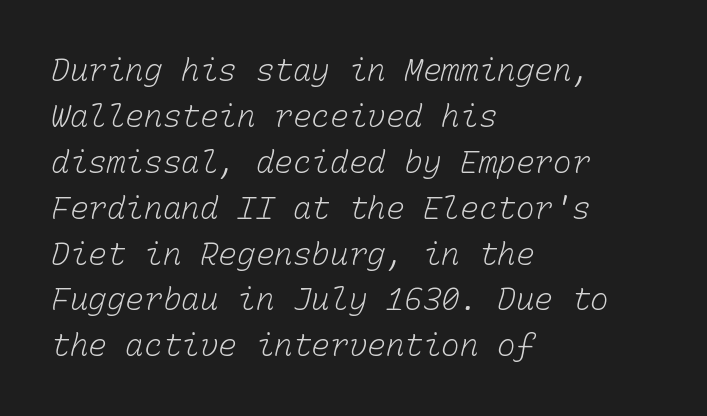
{"bold": "no", "weight": "light", "width": "normal", "stroke_contrast": "low", "x_height": "medium", "monospaced": "yes", "underline": "no", "align": "left", "line_spacing": "normal", "line_spacing_ratio": 1.48, "letter_spacing": "normal", "letter_spacing_em": 0.0, "glyph_px": 31}
